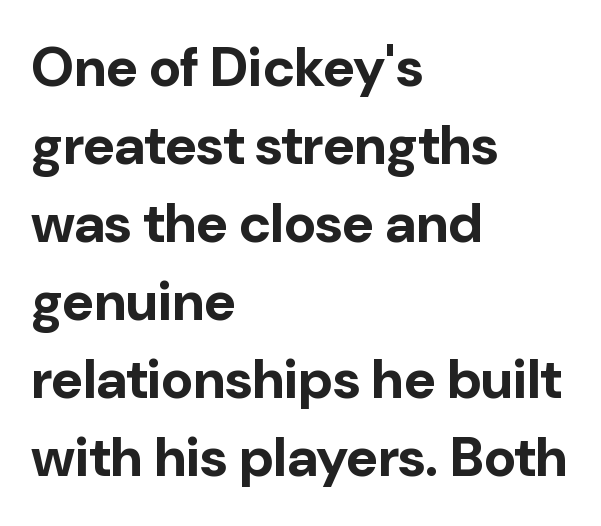
The image shows 55 px bold sans-serif type, upright; set left-aligned, normal line spacing (1.42x), normal letter spacing, not underlined; low stroke contrast and a medium x-height.
